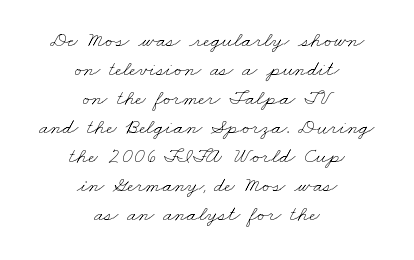
Q: Is the text bold? A: No.
Q: Is the text underlined? A: No.
Q: How is the paragraph aligned? A: Centered.
Q: Is the spacing between letters normal or unusually wide? A: Normal.
Q: Is the spacing between lines tight, normal or loose? A: Normal.
